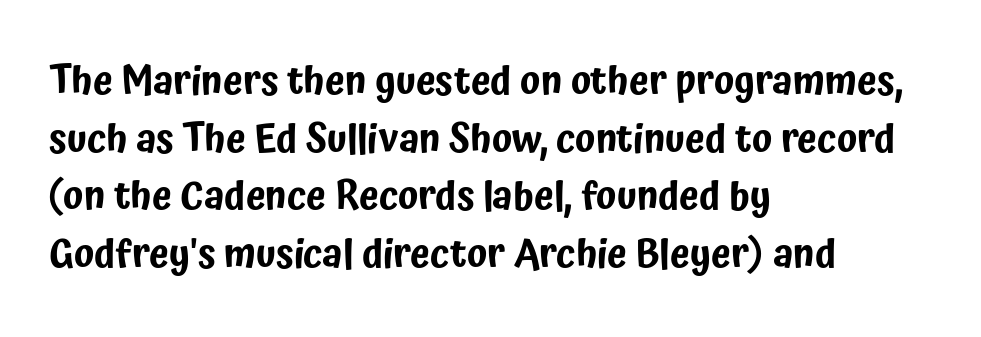
Q: Is the text italic (slanted)? A: No, it is upright.
Q: Is the typeface a serif or a sans-serif typeface? A: Sans-serif.
Q: Is the text underlined? A: No.
Q: How is the paragraph aligned? A: Left-aligned.
Q: Is the spacing between letters normal or unusually wide? A: Normal.
Q: Is the spacing between lines tight, normal or loose? A: Normal.
Q: Width (condensed, normal, or wide)? A: Condensed.
Q: Stroke contrast? A: Low.
Q: x-height? A: Medium.
Q: Monospaced? A: No.
